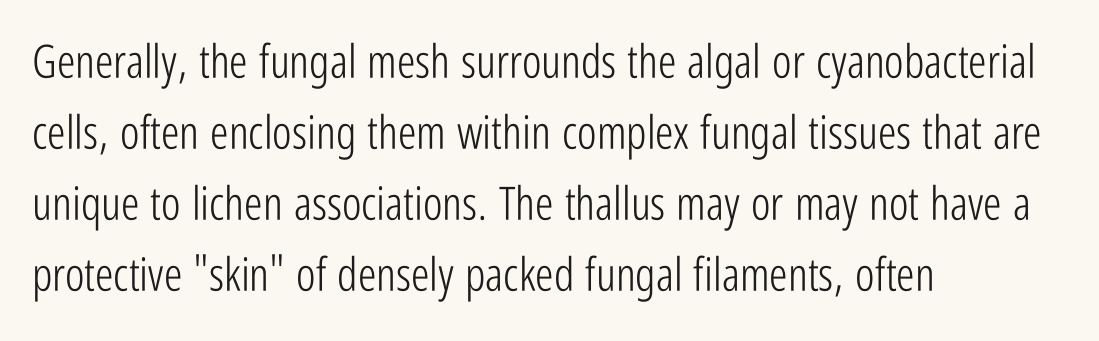
Each line starts at the same left margin while the right side varies. Each letter keeps its own natural width here, so spacing adapts to shape. A clean baseline with only descenders dipping below it. Is the letter spacing exaggerated? No — it looks like the ordinary default. The weight would be labelled regular, book, light, or lighter still. Look at the bottom of the vertical strokes: they stop flat, with no serifs.
